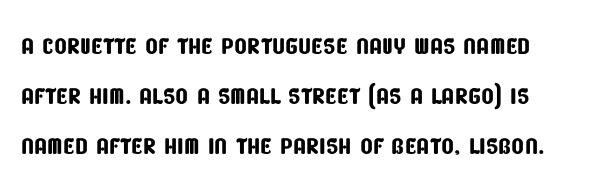
Words float on clear page, feet unadorned. Glyph-to-glyph distance matches everyday printed text. The face used here is proportionally spaced, like ordinary book or web type. The paragraph shown leans on its left margin. Font category for this specimen: sans-serif.
